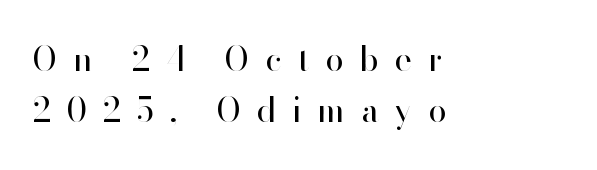
The image shows 33 px regular-weight sans-serif type, upright; set left-aligned, normal line spacing (1.56x), unusually wide letter spacing (+0.48 em), not underlined; high stroke contrast and a small x-height.
